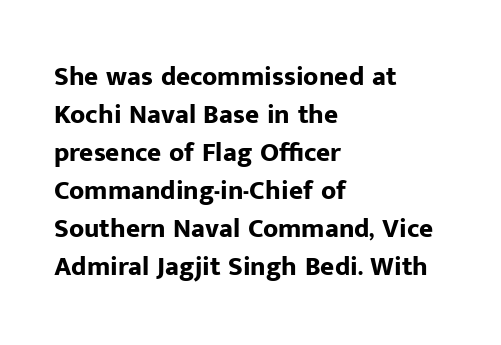
The image shows 27 px bold type, upright; set left-aligned, normal line spacing (1.41x), normal letter spacing, not underlined.
